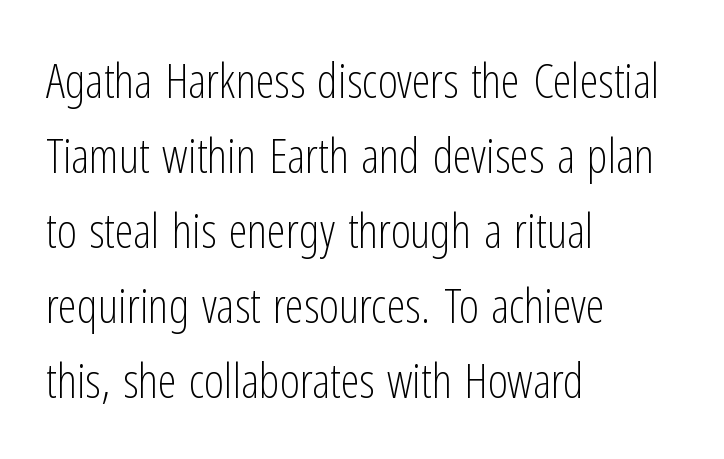
The image shows 48 px light, condensed sans-serif type, upright; set left-aligned, normal line spacing (1.56x), normal letter spacing, not underlined; low stroke contrast and a medium x-height.
